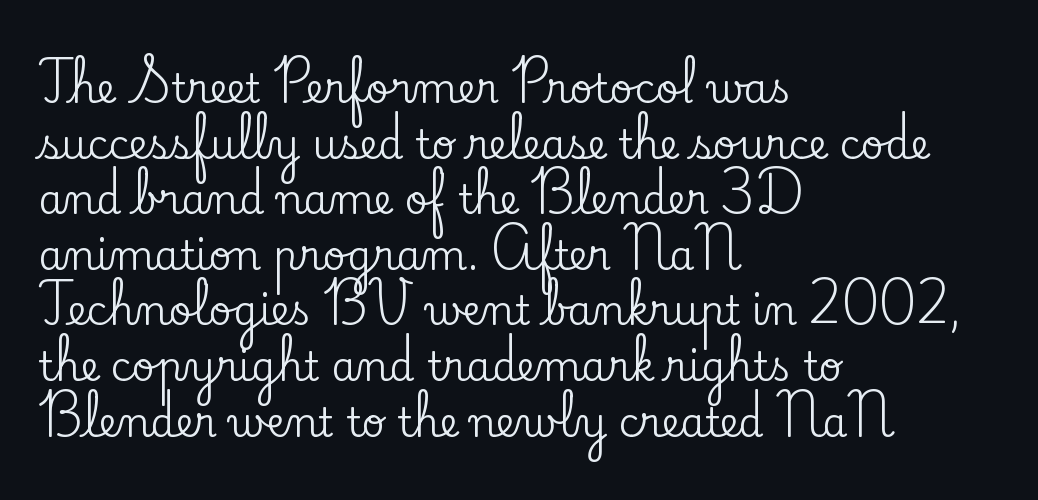
You could call the tracking neutral — neither tight nor loose. Which margin do the lines hug? The left one — the right edge is uneven. The area under the type is left untouched. Reading down the column, the eye jumps a familiar distance to each next line. These lines are rendered in a variable-pitch font. The characters display serif detailing at their extremities.
